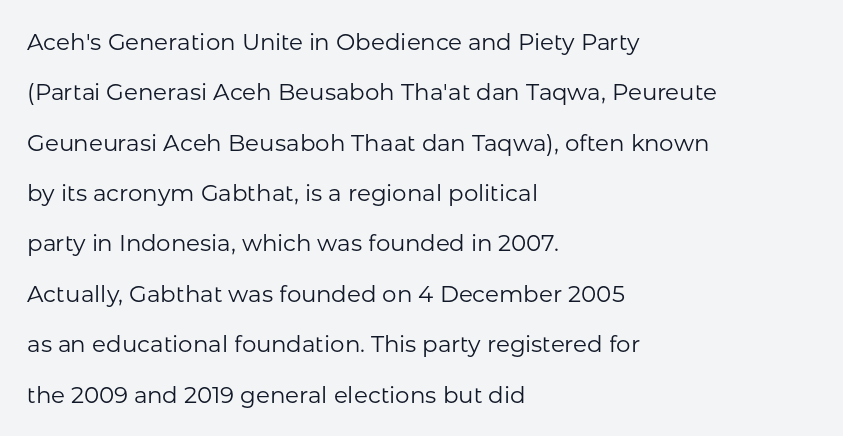
{"italic": "no", "bold": "no", "underline": "no", "align": "left", "line_spacing": "loose", "line_spacing_ratio": 2.19, "letter_spacing": "normal", "letter_spacing_em": 0.0, "glyph_px": 23}
